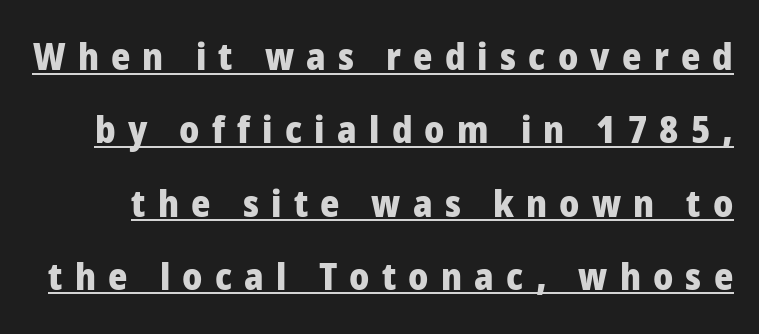
Q: Is the text bold? A: Yes.
Q: Is the text italic (slanted)? A: No, it is upright.
Q: Is the typeface a serif or a sans-serif typeface? A: Sans-serif.
Q: Is the text underlined? A: Yes.
Q: Is the spacing between letters normal or unusually wide? A: Unusually wide.
Q: Is the spacing between lines tight, normal or loose? A: Loose.
Q: Width (condensed, normal, or wide)? A: Normal.
Q: Stroke contrast? A: Low.
Q: x-height? A: Medium.
Q: Monospaced? A: No.
